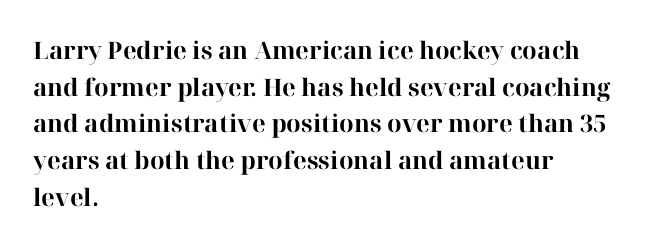
The image shows 24 px bold type, upright; set left-aligned, normal line spacing (1.53x), normal letter spacing, not underlined.
